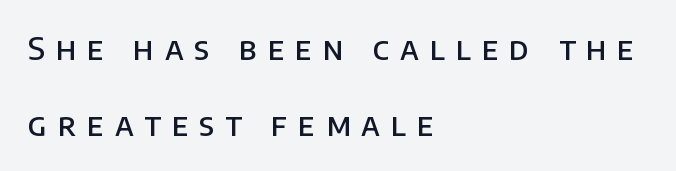
The image shows 31 px semibold sans-serif type, upright; set left-aligned, loose line spacing (2.45x), unusually wide letter spacing (+0.35 em), not underlined; low stroke contrast and a large x-height.
